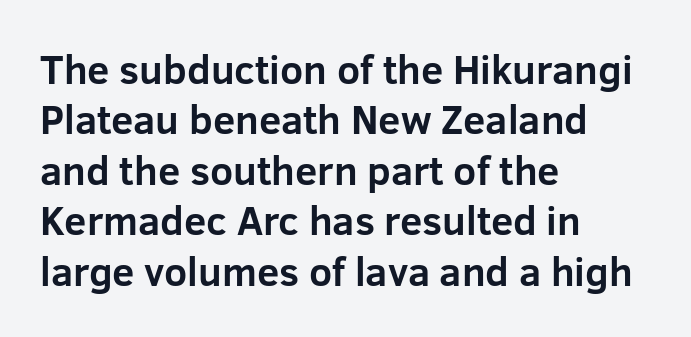
Q: Is the text bold? A: Yes.
Q: Is the text italic (slanted)? A: No, it is upright.
Q: Is the typeface a serif or a sans-serif typeface? A: Sans-serif.
Q: Is the text underlined? A: No.
Q: How is the paragraph aligned? A: Left-aligned.
Q: Is the spacing between letters normal or unusually wide? A: Normal.
Q: Is the spacing between lines tight, normal or loose? A: Normal.
Q: Width (condensed, normal, or wide)? A: Normal.
Q: Stroke contrast? A: Low.
Q: x-height? A: Medium.
Q: Monospaced? A: No.
